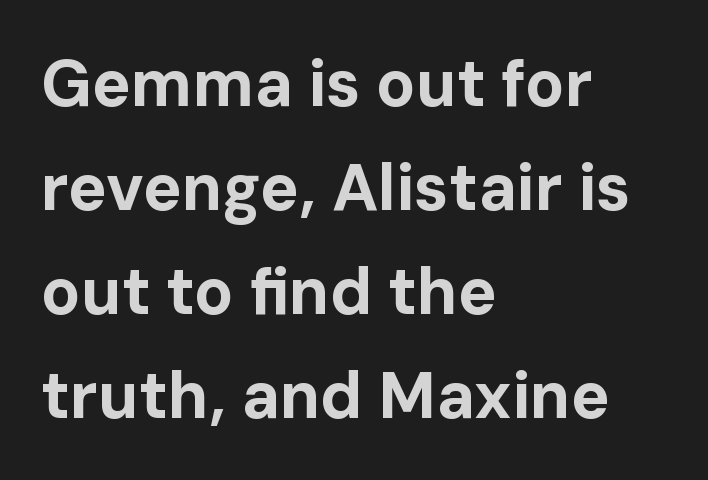
The image shows 65 px bold sans-serif type, upright; set left-aligned, normal line spacing (1.6x), normal letter spacing, not underlined; low stroke contrast and a medium x-height.
